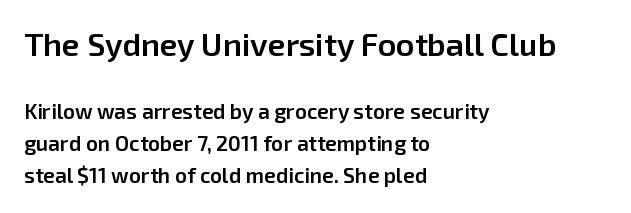
Q: Is the text bold? A: Semi-bold.
Q: Is the text italic (slanted)? A: No, it is upright.
Q: Is the typeface a serif or a sans-serif typeface? A: Sans-serif.
Q: Is the text underlined? A: No.
Q: How is the paragraph aligned? A: Left-aligned.
Q: Is the spacing between letters normal or unusually wide? A: Normal.
Q: Is the spacing between lines tight, normal or loose? A: Normal.
Q: Which block of text is set in a larger size, the first (top) or the second (bottom)? A: The first (top) one.
Q: Width (condensed, normal, or wide)? A: Normal.
Q: Stroke contrast? A: Low.
Q: x-height? A: Medium.
Q: Monospaced? A: No.
